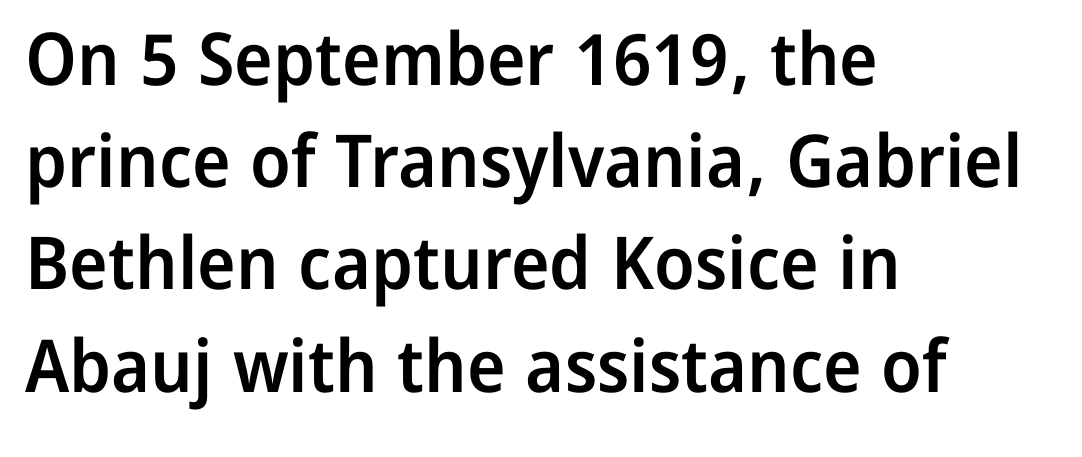
Q: Is the text bold? A: Semi-bold.
Q: Is the text italic (slanted)? A: No, it is upright.
Q: Is the typeface a serif or a sans-serif typeface? A: Sans-serif.
Q: Is the text underlined? A: No.
Q: How is the paragraph aligned? A: Left-aligned.
Q: Is the spacing between letters normal or unusually wide? A: Normal.
Q: Is the spacing between lines tight, normal or loose? A: Normal.
Q: Width (condensed, normal, or wide)? A: Normal.
Q: Stroke contrast? A: Low.
Q: x-height? A: Medium.
Q: Monospaced? A: No.
